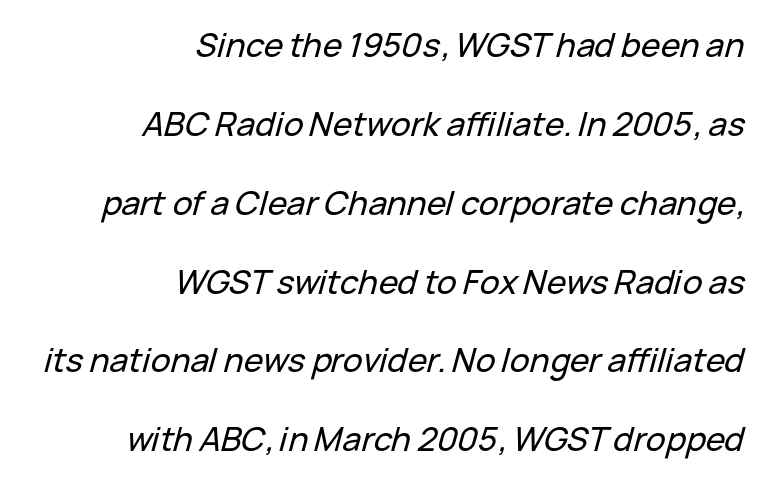
Q: Is the text italic (slanted)? A: Yes, it leans right by about 15 degrees.
Q: Is the text underlined? A: No.
Q: How is the paragraph aligned? A: Right-aligned.
Q: Is the spacing between letters normal or unusually wide? A: Normal.
Q: Is the spacing between lines tight, normal or loose? A: Loose.
Q: Width (condensed, normal, or wide)? A: Normal.
Q: Stroke contrast? A: Low.
Q: x-height? A: Medium.
Q: Monospaced? A: No.
